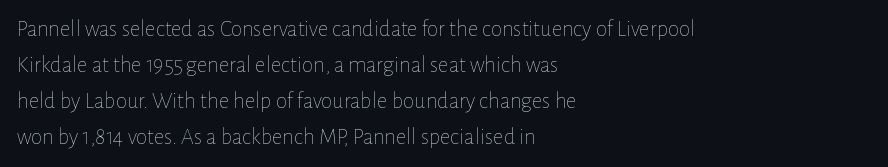
Q: Is the text bold? A: No.
Q: Is the text italic (slanted)? A: No, it is upright.
Q: Is the text underlined? A: No.
Q: How is the paragraph aligned? A: Left-aligned.
Q: Is the spacing between letters normal or unusually wide? A: Normal.
Q: Is the spacing between lines tight, normal or loose? A: Normal.
